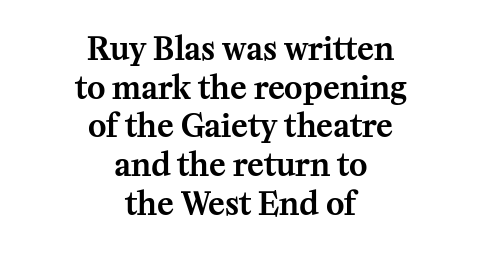
{"serif": "yes", "italic": "no", "width": "normal", "stroke_contrast": "medium", "x_height": "medium", "monospaced": "no", "underline": "no", "align": "center", "line_spacing": "normal", "line_spacing_ratio": 1.25, "letter_spacing": "normal", "letter_spacing_em": 0.0, "glyph_px": 31}
